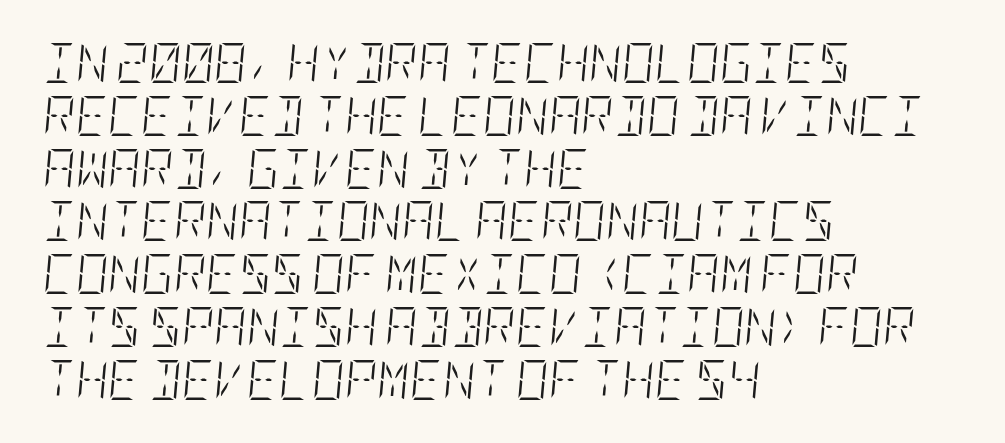
Q: Is the text bold? A: No.
Q: Is the text italic (slanted)? A: Yes, it leans right by about 5 degrees.
Q: Is the text underlined? A: No.
Q: How is the paragraph aligned? A: Left-aligned.
Q: Is the spacing between letters normal or unusually wide? A: Normal.
Q: Is the spacing between lines tight, normal or loose? A: Normal.
Q: Width (condensed, normal, or wide)? A: Condensed.
Q: Stroke contrast? A: Low.
Q: x-height? A: Large.
